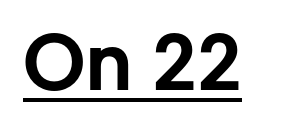
Q: Is the text italic (slanted)? A: No, it is upright.
Q: Is the typeface a serif or a sans-serif typeface? A: Sans-serif.
Q: Is the text underlined? A: Yes.
Q: Is the spacing between letters normal or unusually wide? A: Normal.
Q: Width (condensed, normal, or wide)? A: Normal.
Q: Stroke contrast? A: Low.
Q: x-height? A: Medium.
Q: Monospaced? A: No.
